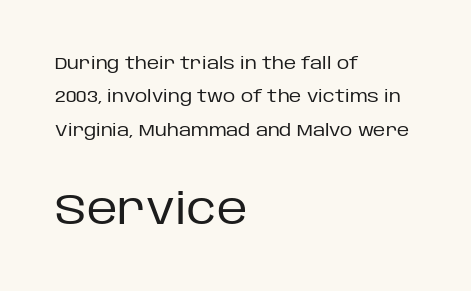
{"serif": "no", "italic": "no", "bold": "no", "weight": "regular", "width": "normal", "stroke_contrast": "low", "x_height": "large", "monospaced": "no", "underline": "no", "align": "left", "line_spacing": "loose", "line_spacing_ratio": 1.96, "letter_spacing": "normal", "letter_spacing_em": 0.0, "larger_block": "second", "size_ratio": 2.53, "glyph_px": 43}
